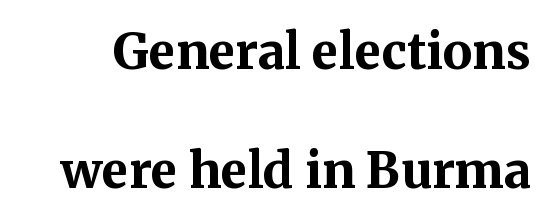
Q: Is the text bold? A: Yes.
Q: Is the text italic (slanted)? A: No, it is upright.
Q: Is the typeface a serif or a sans-serif typeface? A: Serif.
Q: Is the text underlined? A: No.
Q: Is the spacing between letters normal or unusually wide? A: Normal.
Q: Is the spacing between lines tight, normal or loose? A: Loose.
Q: Width (condensed, normal, or wide)? A: Normal.
Q: Stroke contrast? A: Medium.
Q: x-height? A: Medium.
Q: Monospaced? A: No.
